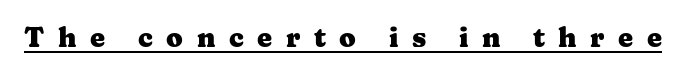
{"italic": "no", "bold": "yes", "underline": "yes", "letter_spacing": "wide", "letter_spacing_em": 0.5, "glyph_px": 27}
